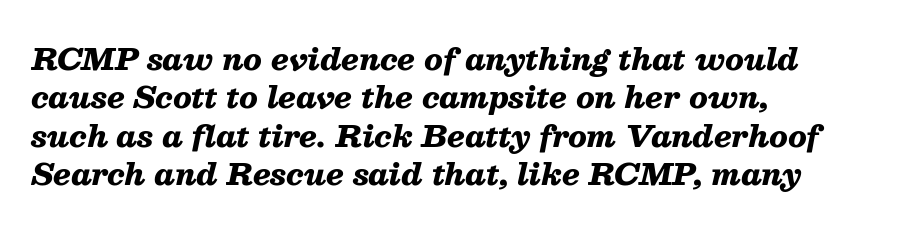
{"italic": "yes", "lean": "right", "slant_degrees": 13, "bold": "yes", "weight": "heavy", "width": "normal", "stroke_contrast": "medium", "x_height": "medium", "monospaced": "no", "underline": "no", "align": "left", "line_spacing": "normal", "line_spacing_ratio": 1.28, "letter_spacing": "normal", "letter_spacing_em": 0.0, "glyph_px": 30}
